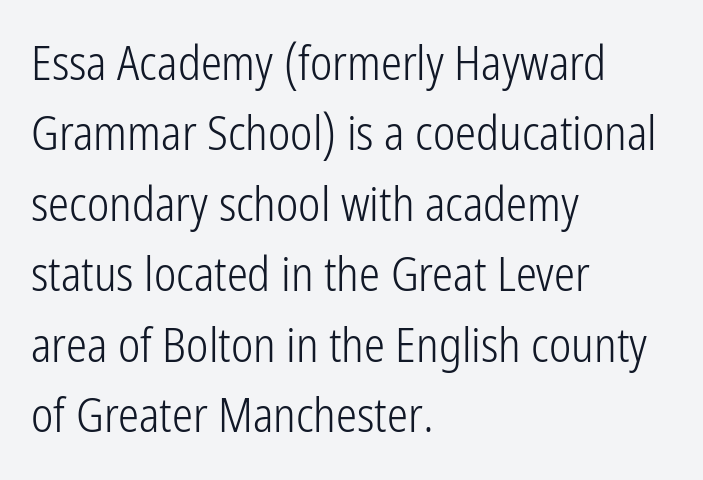
The image shows 47 px light, condensed sans-serif type, upright; set left-aligned, normal line spacing (1.5x), normal letter spacing, not underlined; low stroke contrast and a medium x-height.
